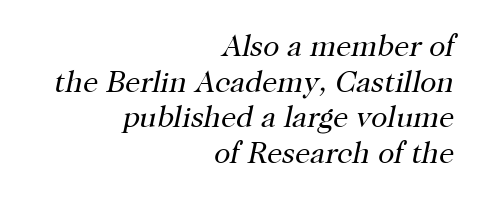
Q: Is the text bold? A: No.
Q: Is the text italic (slanted)? A: Yes, it leans right by about 12 degrees.
Q: Is the typeface a serif or a sans-serif typeface? A: Serif.
Q: Is the text underlined? A: No.
Q: How is the paragraph aligned? A: Right-aligned.
Q: Is the spacing between letters normal or unusually wide? A: Normal.
Q: Width (condensed, normal, or wide)? A: Normal.
Q: Stroke contrast? A: High.
Q: x-height? A: Medium.
Q: Monospaced? A: No.
